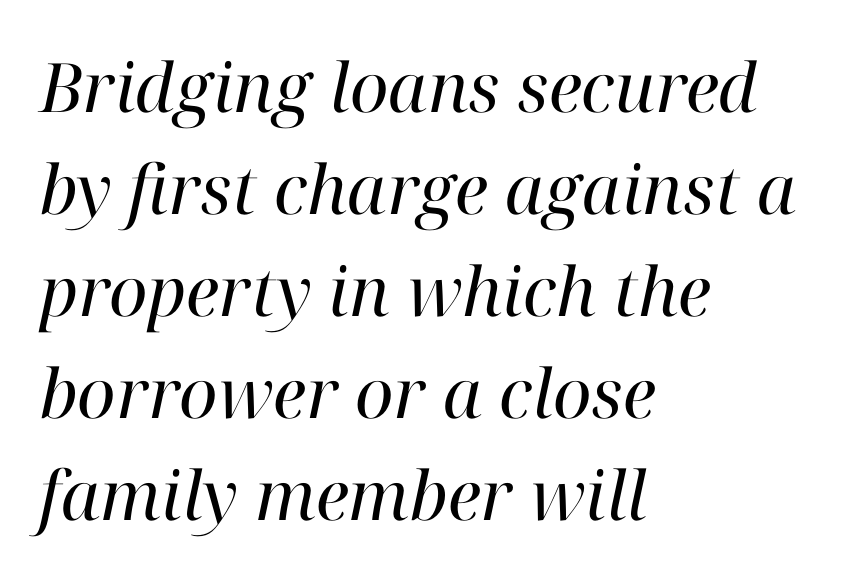
The image shows 68 px regular-weight serif type, italic (leaning right); set left-aligned, normal line spacing (1.5x), normal letter spacing, not underlined; high stroke contrast and a medium x-height.
